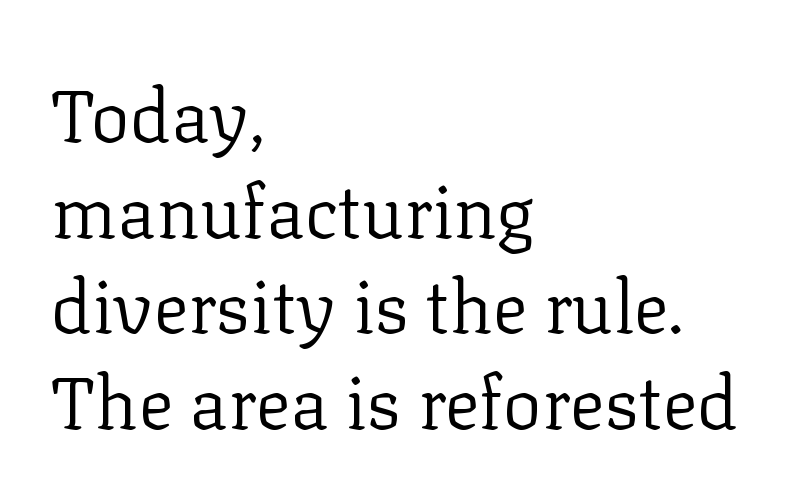
Q: Is the text bold? A: No.
Q: Is the text italic (slanted)? A: No, it is upright.
Q: Is the typeface a serif or a sans-serif typeface? A: Serif.
Q: Is the text underlined? A: No.
Q: How is the paragraph aligned? A: Left-aligned.
Q: Is the spacing between letters normal or unusually wide? A: Normal.
Q: Is the spacing between lines tight, normal or loose? A: Normal.
Q: Width (condensed, normal, or wide)? A: Normal.
Q: Stroke contrast? A: Low.
Q: x-height? A: Medium.
Q: Monospaced? A: No.
